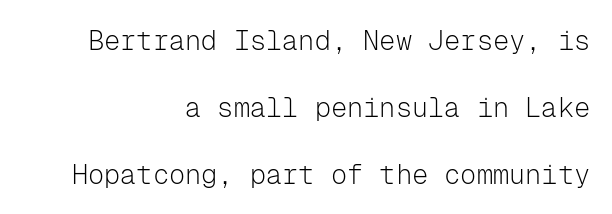
{"italic": "no", "bold": "no", "underline": "no", "align": "right", "line_spacing": "loose", "line_spacing_ratio": 2.48, "letter_spacing": "normal", "letter_spacing_em": 0.0, "glyph_px": 27}
